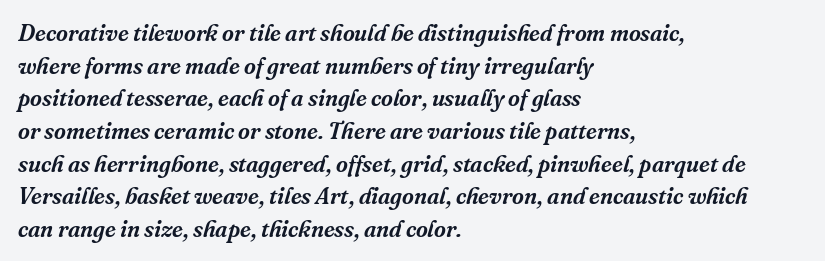
Style check: oblique. Any mark beneath the type? The region is blank. Notice how the passage keeps a crisp vertical edge on the left only. This sample uses plain, unmodified letter spacing.
